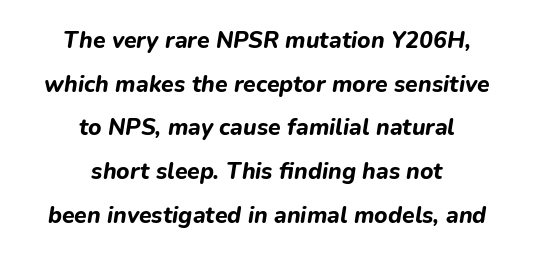
The image shows 23 px bold type, italic (leaning right); set centered, loose line spacing (1.9x), normal letter spacing, not underlined.
